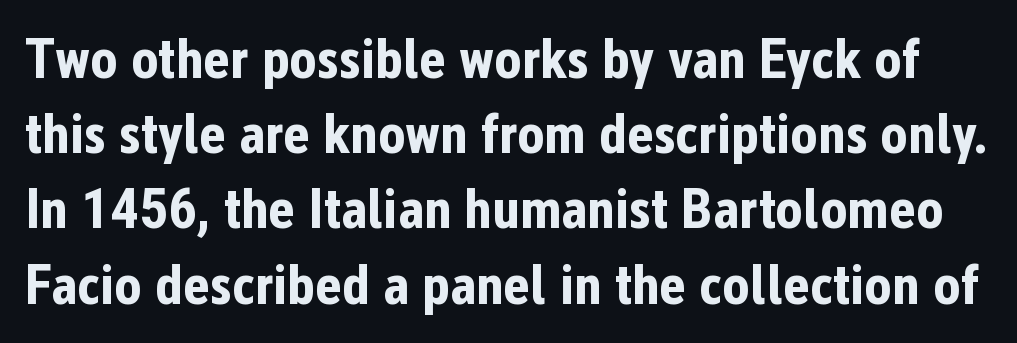
{"serif": "no", "italic": "no", "bold": "yes", "weight": "bold", "width": "condensed", "stroke_contrast": "low", "x_height": "medium", "monospaced": "no", "underline": "no", "line_spacing": "normal", "line_spacing_ratio": 1.32, "letter_spacing": "normal", "letter_spacing_em": 0.0, "glyph_px": 57}
